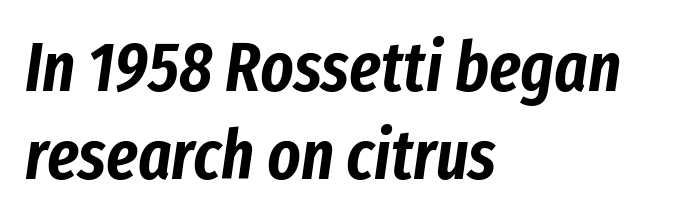
{"italic": "yes", "lean": "right", "slant_degrees": 8, "width": "condensed", "stroke_contrast": "low", "x_height": "medium", "monospaced": "no", "underline": "no", "align": "left", "line_spacing": "normal", "line_spacing_ratio": 1.26, "letter_spacing": "normal", "letter_spacing_em": 0.0, "glyph_px": 70}
